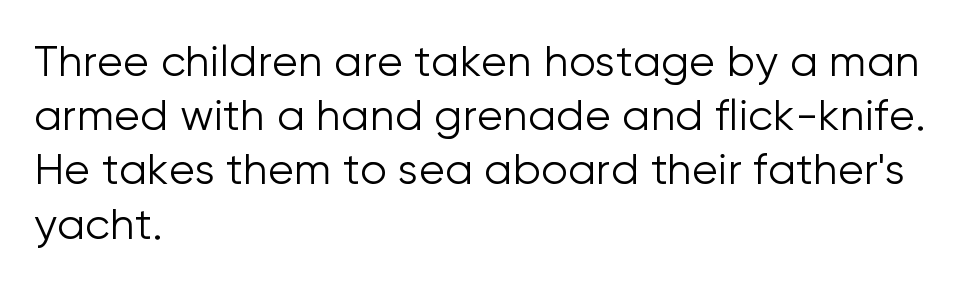
The specimen omits any rule beneath the text block's lines. The cut favours lightness, reaching ordinary text weight at its darkest. The lines sit at an ordinary, default distance from one another. It's the straight-up-and-down kind of type.
